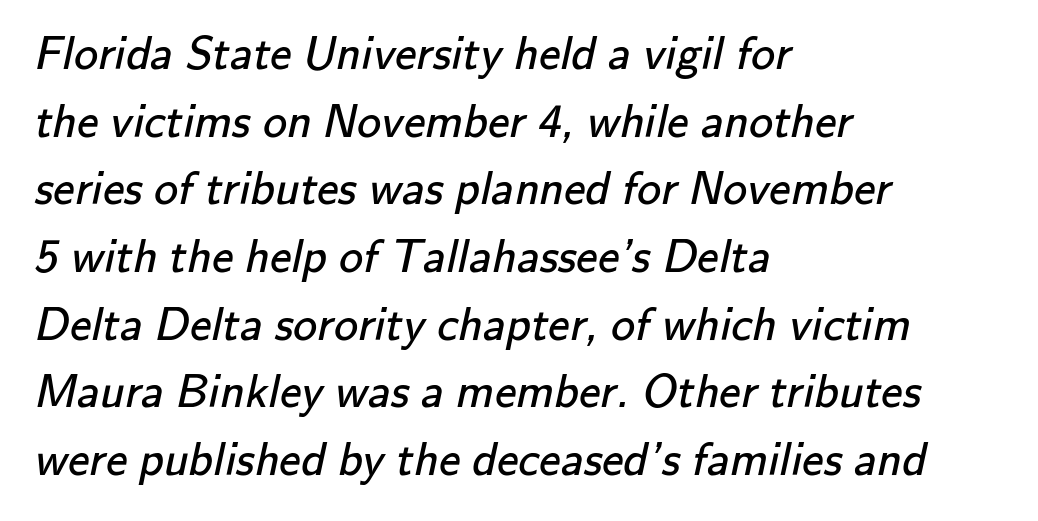
Q: Is the text bold? A: No.
Q: Is the typeface a serif or a sans-serif typeface? A: Sans-serif.
Q: Is the text underlined? A: No.
Q: How is the paragraph aligned? A: Left-aligned.
Q: Is the spacing between letters normal or unusually wide? A: Normal.
Q: Is the spacing between lines tight, normal or loose? A: Normal.
Q: Width (condensed, normal, or wide)? A: Normal.
Q: Stroke contrast? A: Low.
Q: x-height? A: Small.
Q: Monospaced? A: No.
